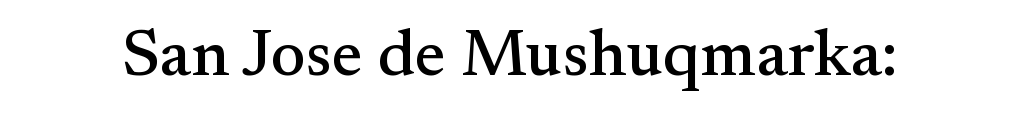
The image shows 66 px serif type, upright; set normal letter spacing, not underlined; medium stroke contrast and a small x-height.
